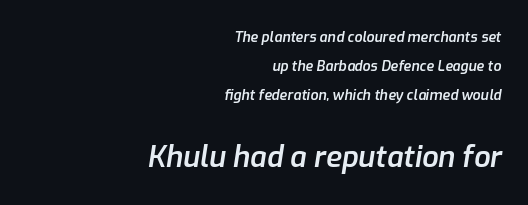
{"italic": "yes", "lean": "right", "slant_degrees": 9, "bold": "semi", "weight": "semibold", "width": "normal", "stroke_contrast": "low", "x_height": "medium", "monospaced": "no", "underline": "no", "align": "right", "line_spacing": "loose", "line_spacing_ratio": 2.07, "letter_spacing": "normal", "letter_spacing_em": 0.0, "larger_block": "second", "size_ratio": 2.07, "glyph_px": 29}
